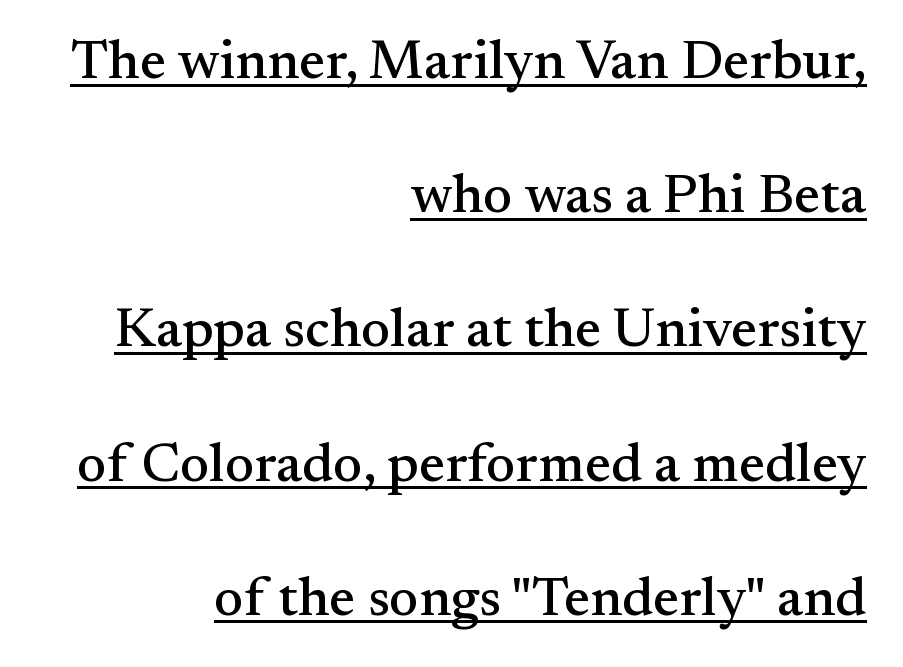
The image shows 55 px serif type, upright; set right-aligned, loose line spacing (2.44x), normal letter spacing, underlined; medium stroke contrast and a small x-height.
